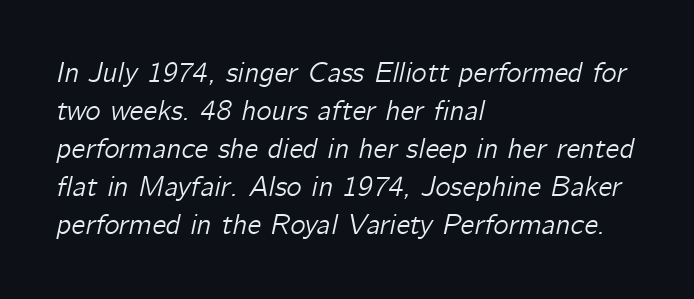
No extra tracking has been applied to these lines. The glyphs look as if they've been sheared to an angle. Here the designer chose a conventional face with non-uniform glyph widths. A normal amount of white space separates one row of letters from the next. The paragraph shown leans on its left margin.
